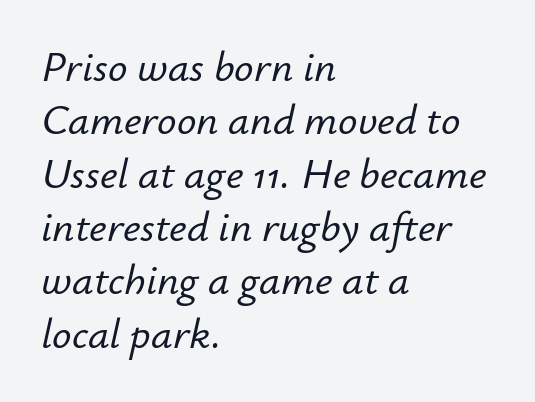
The image shows 43 px text type, italic (leaning right); set left-aligned, line spacing 1.24x, normal letter spacing, not underlined; low stroke contrast and a small x-height.
